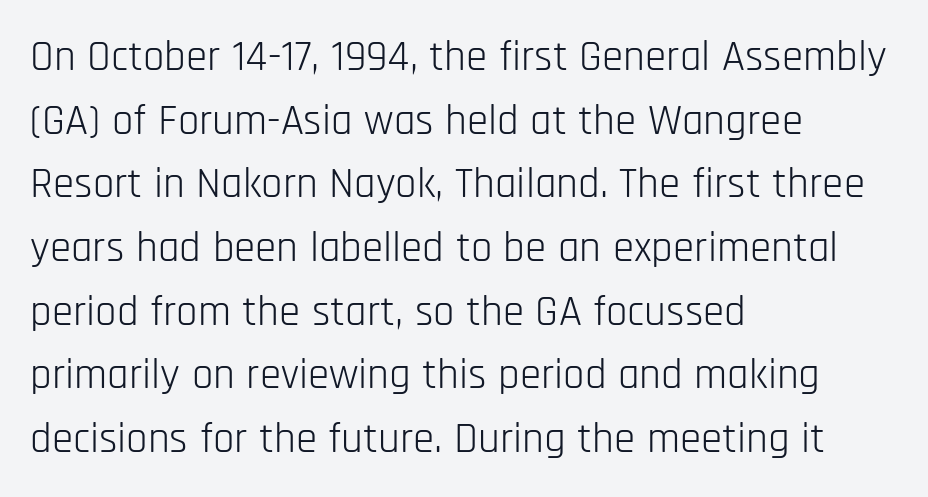
Q: Is the text bold? A: No.
Q: Is the text italic (slanted)? A: No, it is upright.
Q: Is the typeface a serif or a sans-serif typeface? A: Sans-serif.
Q: Is the text underlined? A: No.
Q: How is the paragraph aligned? A: Left-aligned.
Q: Is the spacing between letters normal or unusually wide? A: Normal.
Q: Is the spacing between lines tight, normal or loose? A: Normal.
Q: Width (condensed, normal, or wide)? A: Condensed.
Q: Stroke contrast? A: Low.
Q: x-height? A: Large.
Q: Monospaced? A: No.
